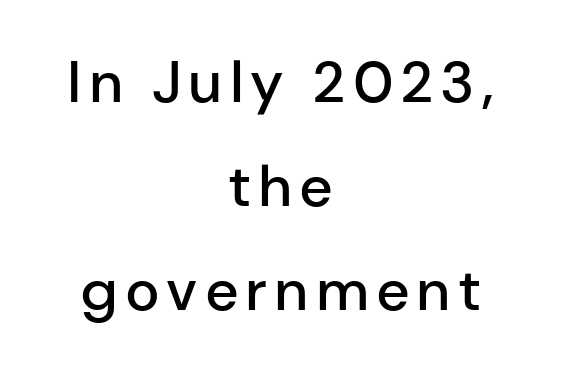
The image shows 58 px semibold sans-serif type, upright; set centered, line spacing 1.79x, not underlined; low stroke contrast and a medium x-height.
